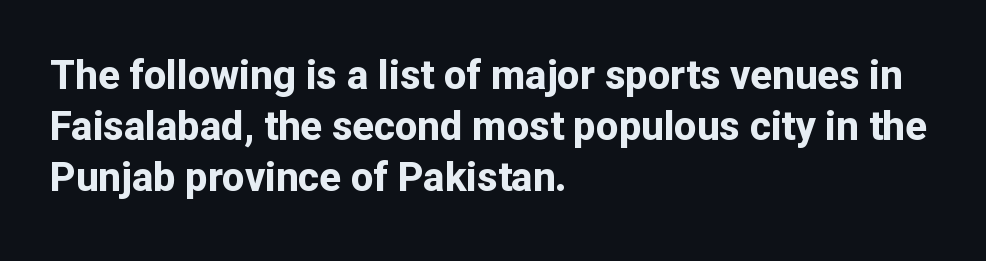
{"serif": "no", "italic": "no", "bold": "yes", "weight": "bold", "width": "normal", "stroke_contrast": "low", "x_height": "medium", "monospaced": "no", "underline": "no", "align": "left", "line_spacing": "normal", "line_spacing_ratio": 1.28, "letter_spacing": "normal", "letter_spacing_em": 0.0, "glyph_px": 40}
